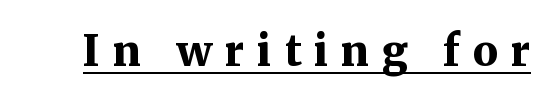
Q: Is the text bold? A: Yes.
Q: Is the text italic (slanted)? A: No, it is upright.
Q: Is the typeface a serif or a sans-serif typeface? A: Serif.
Q: Is the text underlined? A: Yes.
Q: Is the spacing between letters normal or unusually wide? A: Unusually wide.
Q: Width (condensed, normal, or wide)? A: Normal.
Q: Stroke contrast? A: Medium.
Q: x-height? A: Medium.
Q: Monospaced? A: No.
